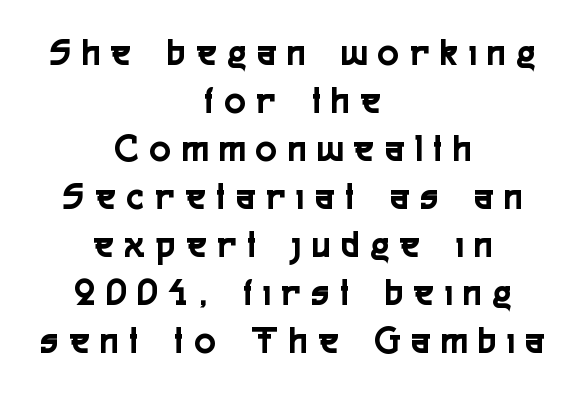
Q: Is the text italic (slanted)? A: No, it is upright.
Q: Is the typeface a serif or a sans-serif typeface? A: Sans-serif.
Q: Is the text underlined? A: No.
Q: How is the paragraph aligned? A: Centered.
Q: Is the spacing between letters normal or unusually wide? A: Unusually wide.
Q: Width (condensed, normal, or wide)? A: Condensed.
Q: x-height? A: Medium.
Q: Monospaced? A: No.
